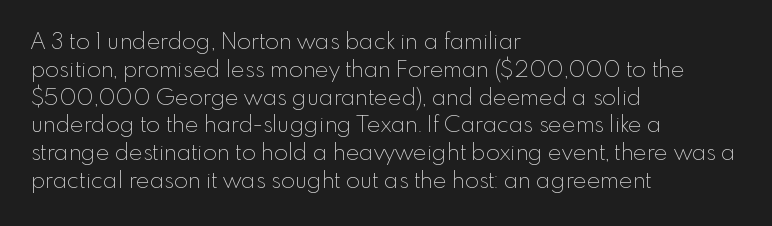
{"italic": "no", "bold": "no", "underline": "no", "align": "left", "line_spacing_ratio": 1.21, "letter_spacing": "normal", "letter_spacing_em": 0.0, "glyph_px": 23}
